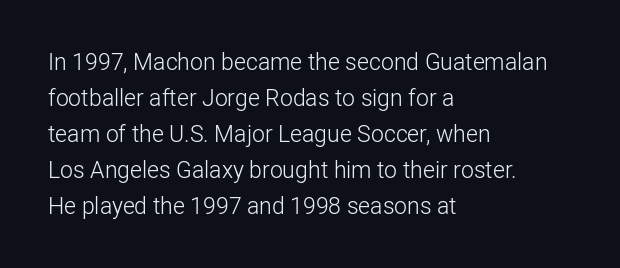
The foot of each line stays bare and open. It's the straight-up-and-down kind of type. The gaps between neighbouring characters are ordinary and unremarkable. A normal amount of white space separates one row of letters from the next. Typeset ragged right — the left edge is the straight one. Is the stroke heavy? The answer is a plain regular-or-lighter.
